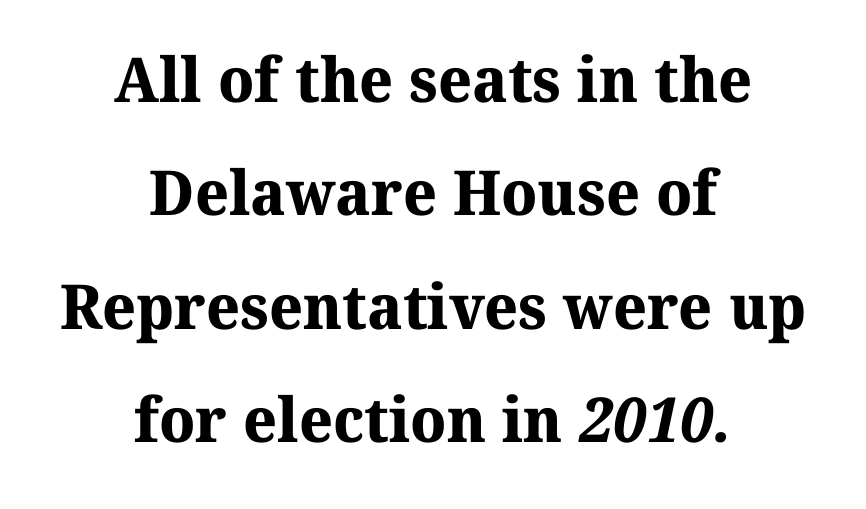
{"serif": "yes", "bold": "yes", "weight": "bold", "width": "normal", "stroke_contrast": "medium", "x_height": "medium", "monospaced": "no", "underline": "no", "align": "center", "line_spacing_ratio": 1.83, "letter_spacing": "normal", "letter_spacing_em": 0.0, "glyph_px": 62}
